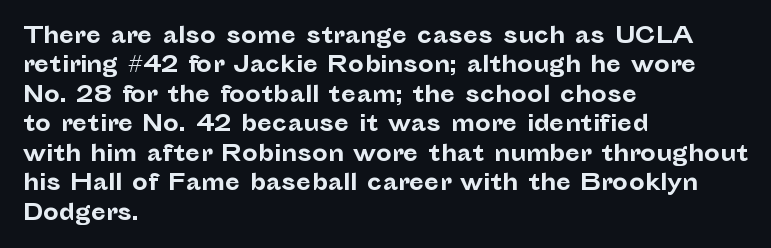
The image shows 22 px bold type, upright; set left-aligned, normal line spacing (1.34x), normal letter spacing, not underlined.
